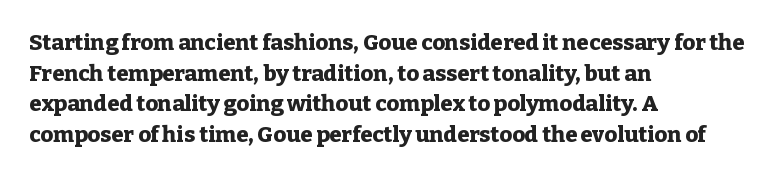
If you drew a line through each stem, it would be perfectly vertical. A normal amount of white space separates one row of letters from the next. Unmarked baselines from the first word to the last. Pretty heavy lettering here — definitely bold. The paragraph has a hard left edge and a soft right edge. These lines keep a tight, regular rhythm from letter to letter.
